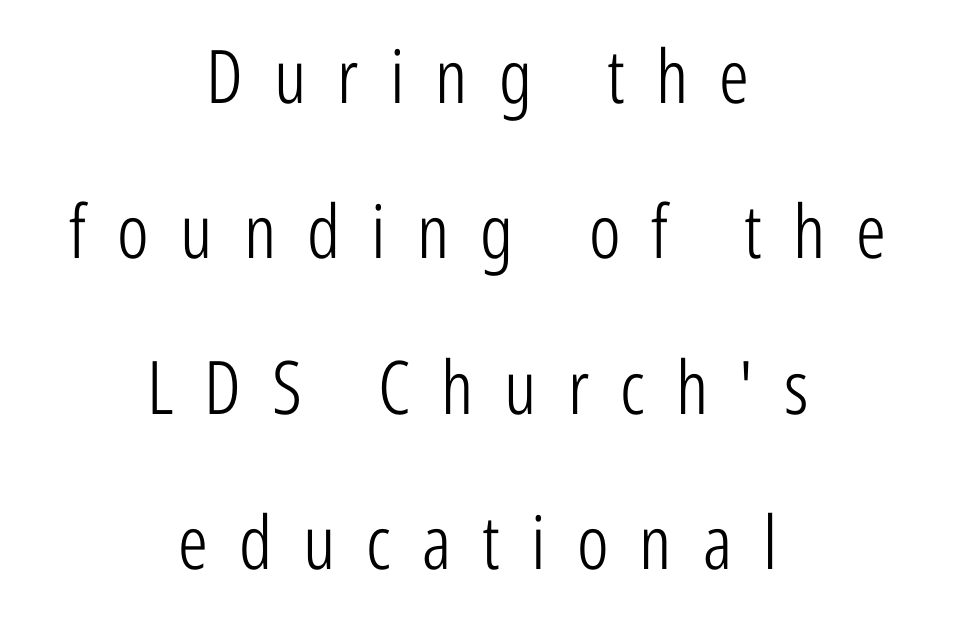
The line texture is sparse and dotted thanks to wide tracking. The space directly below the letters is spotless. Spacing verdict: proportional, widths tailored to each character. Horizontally, the lines are justified to the midpoint only. Summary of vertical rhythm: relaxed, with wide interline spacing. Observe the absence of serifs on each vertical stroke in this sample.
